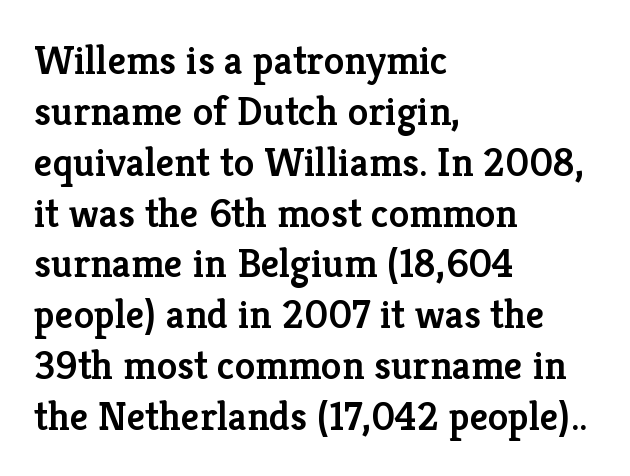
{"serif": "yes", "italic": "no", "bold": "semi", "weight": "semibold", "width": "normal", "stroke_contrast": "low", "x_height": "medium", "monospaced": "no", "underline": "no", "align": "left", "line_spacing_ratio": 1.24, "letter_spacing": "normal", "letter_spacing_em": 0.0, "glyph_px": 41}
